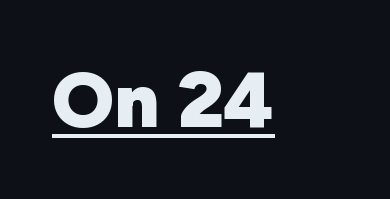
Inter-character spacing is left at the font's built-in metrics. Ascenders rise straight up at ninety degrees. Is this a fixed-width face? No — the glyphs have proportional, varying widths. Typesetter's note: full bold, strokes at maximum text heaviness.
